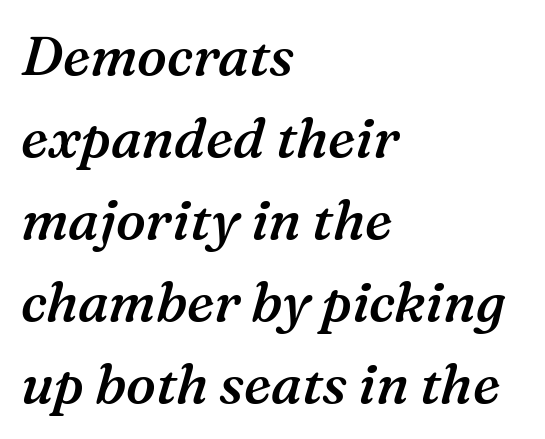
Q: Is the text bold? A: Semi-bold.
Q: Is the text italic (slanted)? A: Yes, it leans right by about 16 degrees.
Q: Is the typeface a serif or a sans-serif typeface? A: Serif.
Q: Is the text underlined? A: No.
Q: How is the paragraph aligned? A: Left-aligned.
Q: Is the spacing between letters normal or unusually wide? A: Normal.
Q: Is the spacing between lines tight, normal or loose? A: Normal.
Q: Width (condensed, normal, or wide)? A: Normal.
Q: Stroke contrast? A: Medium.
Q: x-height? A: Medium.
Q: Monospaced? A: No.
